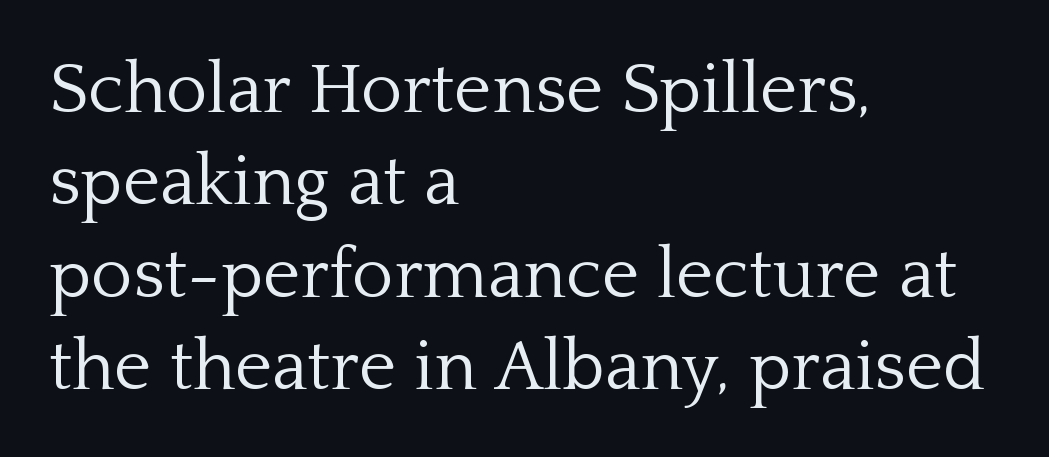
The font's upright variant was chosen for this text. The weight would be labelled regular, book, light, or lighter still. Underline: absent. Each line starts at the same left margin while the right side varies. To sum up the face: it has serifs.
